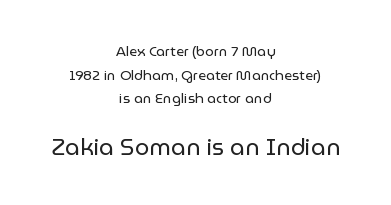
The image shows 23 px text type, upright; set centered, normal line spacing (1.68x), normal letter spacing, not underlined; the second (bottom) block is 1.64x larger.
